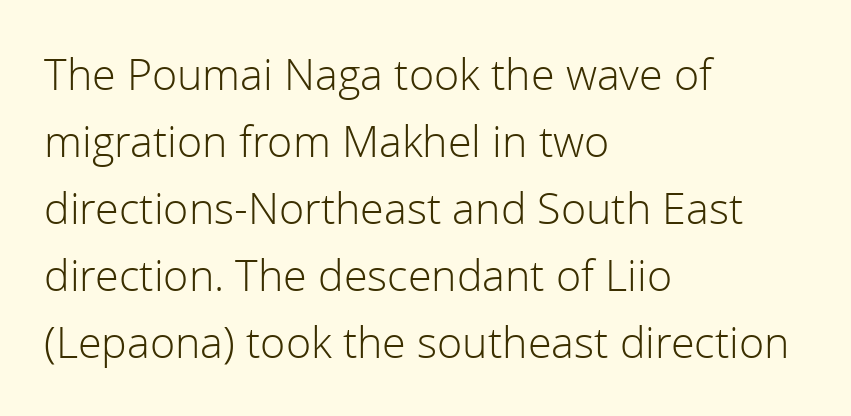
Nope, not italic — everything's standing straight. Type style note: lacks serifs. These lines sit exactly where default settings would place them. The lines in this sample share a left origin and differ only in where they stop.
